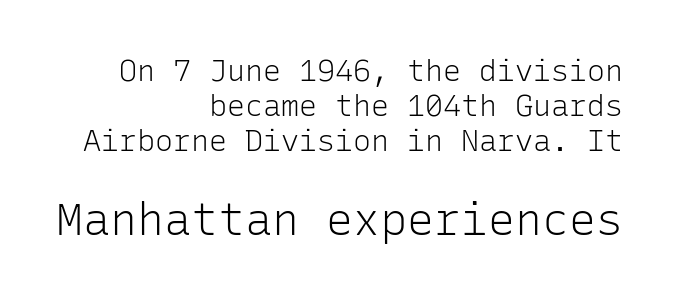
A typesetter would call this monospace, since all characters share one set width. The glyphs are unaccompanied by any horizontal stroke below them. Grotesque or geometric, the face here clearly has no serifs. This rendering uses right alignment, leaving the left contour irregular.
